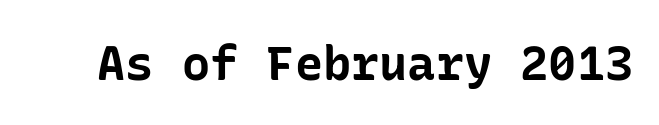
The passage shown is emphatically bold. Upright lettering throughout. A bare baseline throughout the passage. The letters sit at their default tracking, neither squeezed nor spread. Serifs: no, the terminals of the letterforms are clean.
